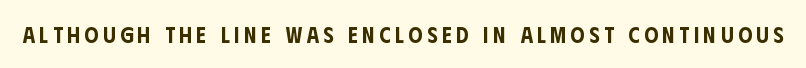
The image shows 22 px text type, upright; set unusually wide letter spacing (+0.21 em), not underlined.
